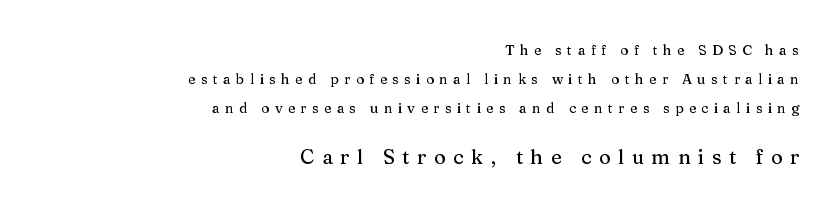
{"italic": "no", "underline": "no", "align": "right", "line_spacing": "loose", "line_spacing_ratio": 2.06, "letter_spacing": "wide", "letter_spacing_em": 0.38, "larger_block": "second", "size_ratio": 1.43, "glyph_px": 20}
